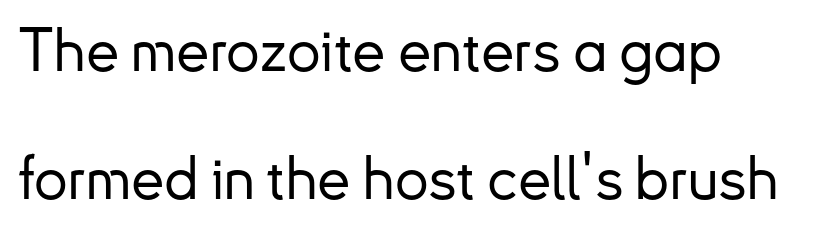
The image shows 60 px sans-serif type, upright; set left-aligned, loose line spacing (2.13x), normal letter spacing, not underlined; low stroke contrast and a small x-height.
